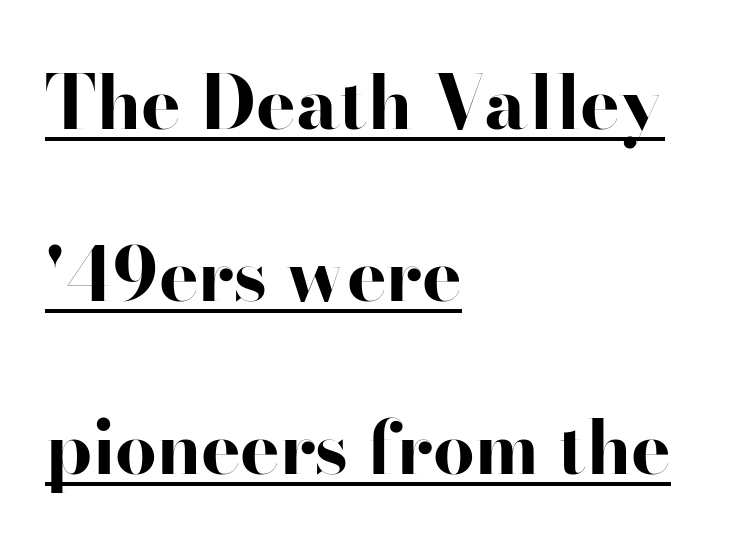
Q: Is the text bold? A: Yes.
Q: Is the text italic (slanted)? A: No, it is upright.
Q: Is the typeface a serif or a sans-serif typeface? A: Sans-serif.
Q: Is the text underlined? A: Yes.
Q: How is the paragraph aligned? A: Left-aligned.
Q: Is the spacing between letters normal or unusually wide? A: Normal.
Q: Is the spacing between lines tight, normal or loose? A: Loose.
Q: Width (condensed, normal, or wide)? A: Wide.
Q: Stroke contrast? A: High.
Q: x-height? A: Small.
Q: Monospaced? A: No.
